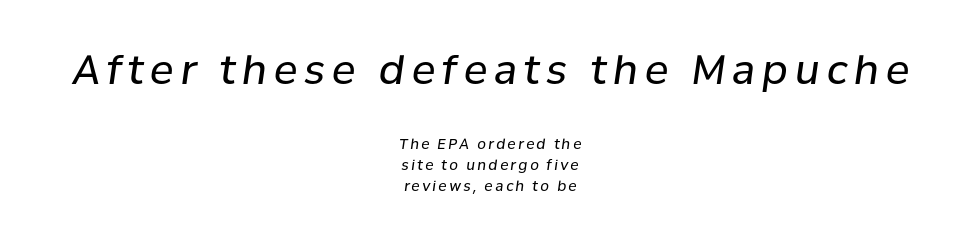
The image shows 40 px regular-weight type, italic (leaning right); set centered, normal line spacing (1.5x), not underlined; the first (top) block is 2.86x larger; low stroke contrast and a medium x-height.
